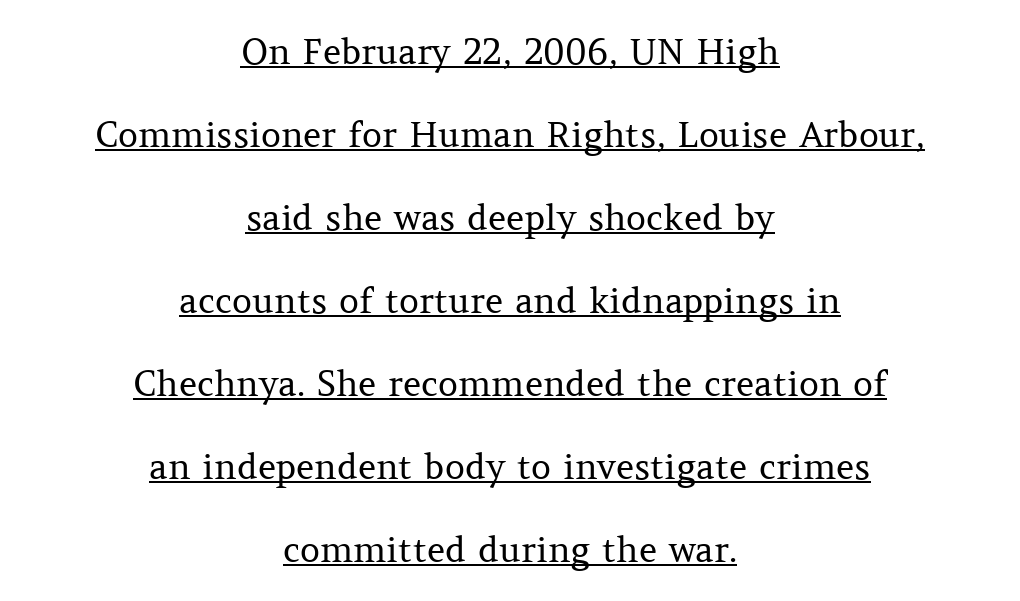
The image shows 35 px regular-weight serif type, upright; set centered, loose line spacing (2.37x), normal letter spacing, underlined; medium stroke contrast and a medium x-height.
